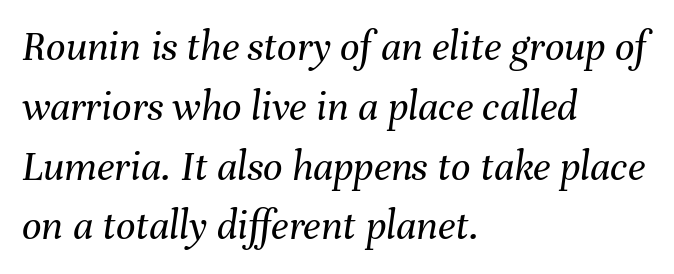
{"italic": "yes", "lean": "right", "slant_degrees": 8, "bold": "no", "weight": "regular", "width": "normal", "stroke_contrast": "medium", "x_height": "medium", "monospaced": "no", "underline": "no", "align": "left", "line_spacing": "normal", "line_spacing_ratio": 1.39, "letter_spacing": "normal", "letter_spacing_em": 0.0, "glyph_px": 43}
